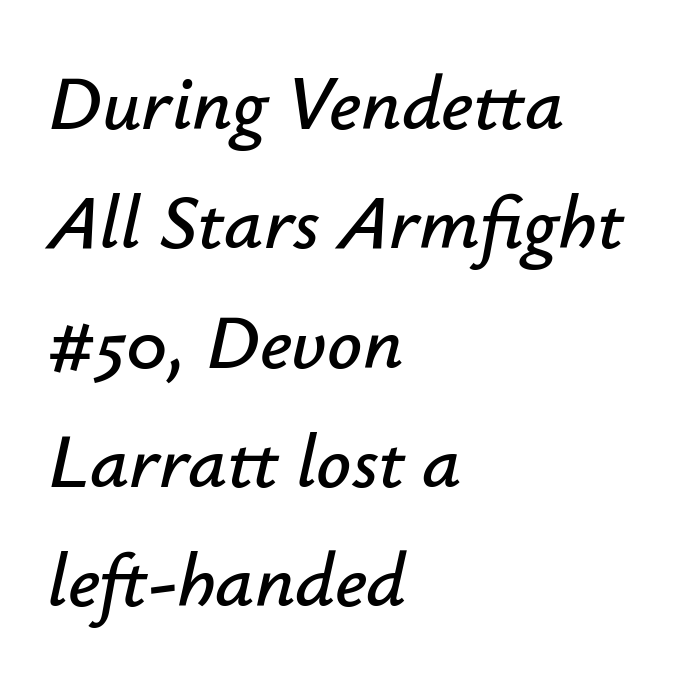
Q: Is the text italic (slanted)? A: Yes, it leans right by about 12 degrees.
Q: Is the text underlined? A: No.
Q: How is the paragraph aligned? A: Left-aligned.
Q: Is the spacing between letters normal or unusually wide? A: Normal.
Q: Is the spacing between lines tight, normal or loose? A: Normal.
Q: Width (condensed, normal, or wide)? A: Normal.
Q: Stroke contrast? A: Low.
Q: x-height? A: Small.
Q: Monospaced? A: No.
